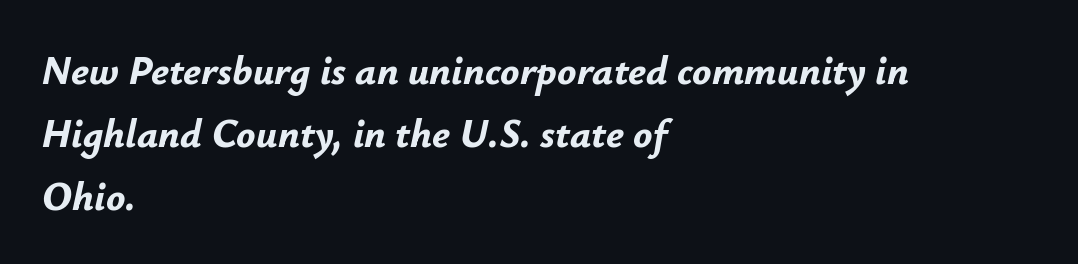
The letters sit at their default tracking, neither squeezed nor spread. Every letter is thick-stroked: bold, no question. Compared with ordinary roman type, these characters are visibly tilted. Honestly, the row spacing looks completely unremarkable. Here the designer chose a conventional face with non-uniform glyph widths. Typeset ragged right — the left edge is the straight one.
